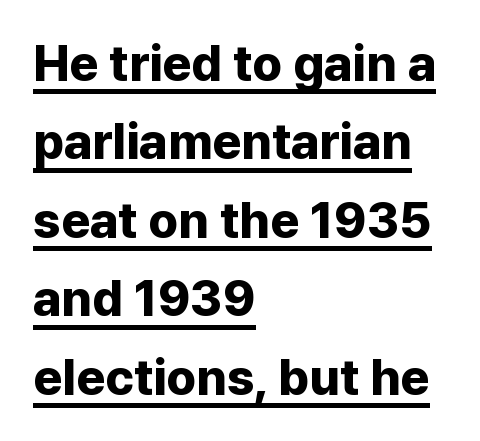
The image shows 50 px bold sans-serif type, upright; set left-aligned, normal line spacing (1.57x), normal letter spacing, underlined; low stroke contrast and a medium x-height.
